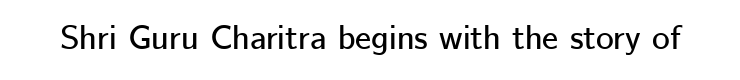
Look at the bottom of the vertical strokes: they stop flat, with no serifs. Just letters on the line, the space beneath them empty. A typesetter would call this proportional, since set widths differ per character. The lettering holds an erect, upright posture throughout. The horizontal fit of the characters is conventional and even.
